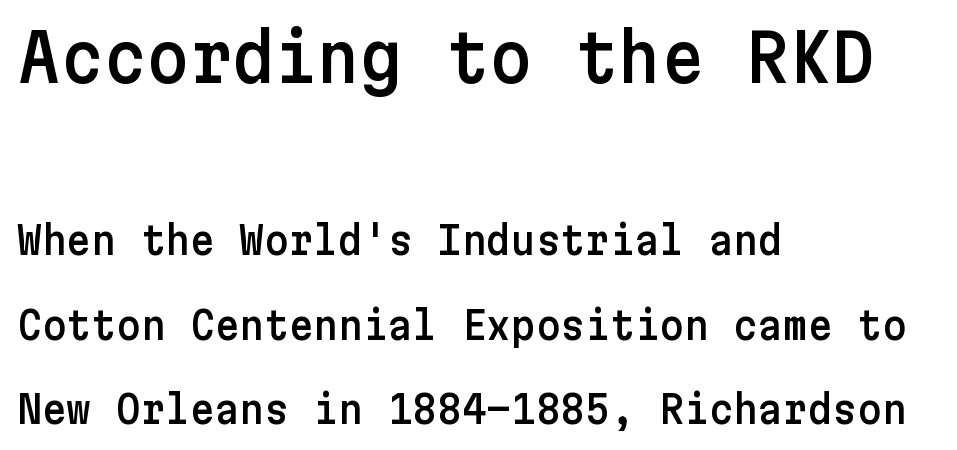
Scale decreases going downward across the two blocks. Widely set lines give the paragraph a tall, airy silhouette. These lines are set flush left with a ragged right edge. The characters display no serif detailing; their extremities are plain. The specimen reads as upright at a glance. Beneath every word, the page is bare.
